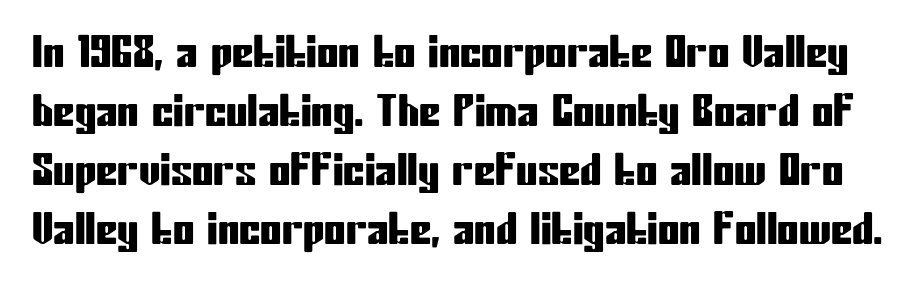
Q: Is the text italic (slanted)? A: No, it is upright.
Q: Is the typeface a serif or a sans-serif typeface? A: Sans-serif.
Q: Is the text underlined? A: No.
Q: Is the spacing between letters normal or unusually wide? A: Normal.
Q: Is the spacing between lines tight, normal or loose? A: Normal.
Q: Width (condensed, normal, or wide)? A: Condensed.
Q: Stroke contrast? A: Low.
Q: x-height? A: Medium.
Q: Monospaced? A: No.
